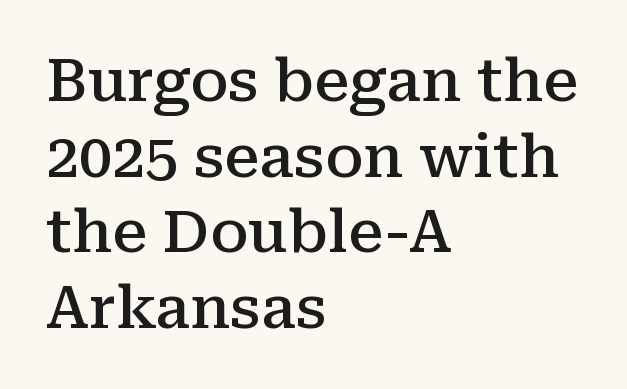
{"serif": "yes", "italic": "no", "bold": "semi", "weight": "semibold", "width": "normal", "stroke_contrast": "medium", "x_height": "medium", "monospaced": "no", "underline": "no", "align": "left", "line_spacing": "normal", "line_spacing_ratio": 1.28, "letter_spacing": "normal", "letter_spacing_em": 0.0, "glyph_px": 59}
